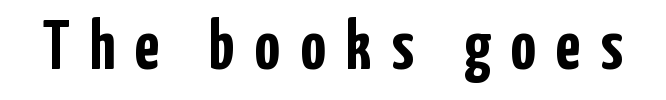
{"serif": "no", "italic": "no", "bold": "yes", "weight": "semibold", "width": "condensed", "stroke_contrast": "low", "x_height": "medium", "monospaced": "no", "underline": "no", "letter_spacing": "wide", "letter_spacing_em": 0.28, "glyph_px": 71}
